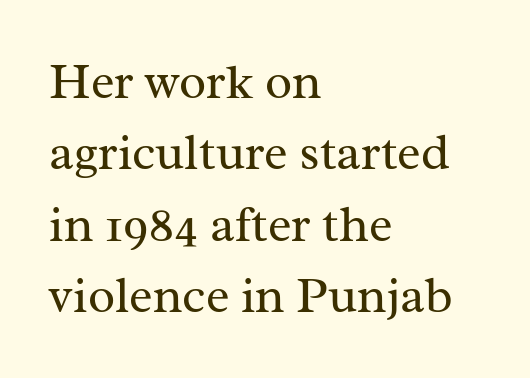
{"serif": "yes", "italic": "no", "bold": "no", "weight": "regular", "width": "normal", "stroke_contrast": "medium", "x_height": "medium", "monospaced": "no", "underline": "no", "align": "left", "line_spacing": "normal", "line_spacing_ratio": 1.43, "letter_spacing": "normal", "letter_spacing_em": 0.0, "glyph_px": 50}
